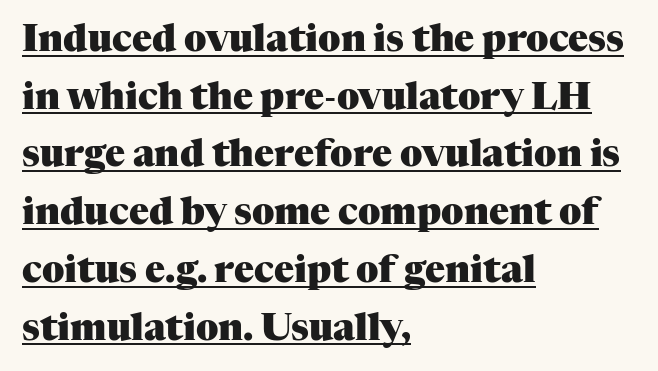
{"serif": "yes", "italic": "no", "bold": "yes", "weight": "heavy", "width": "normal", "stroke_contrast": "medium", "x_height": "medium", "monospaced": "no", "underline": "yes", "align": "left", "line_spacing": "normal", "line_spacing_ratio": 1.56, "letter_spacing": "normal", "letter_spacing_em": 0.0, "glyph_px": 37}
